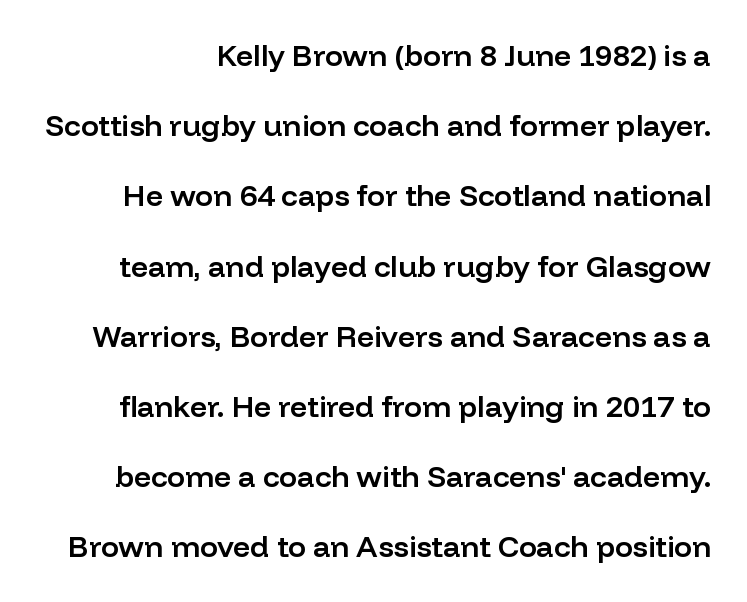
{"serif": "no", "italic": "no", "bold": "semi", "weight": "semibold", "width": "normal", "stroke_contrast": "low", "x_height": "medium", "monospaced": "no", "underline": "no", "line_spacing": "loose", "line_spacing_ratio": 2.34, "letter_spacing": "normal", "letter_spacing_em": 0.0, "glyph_px": 30}
